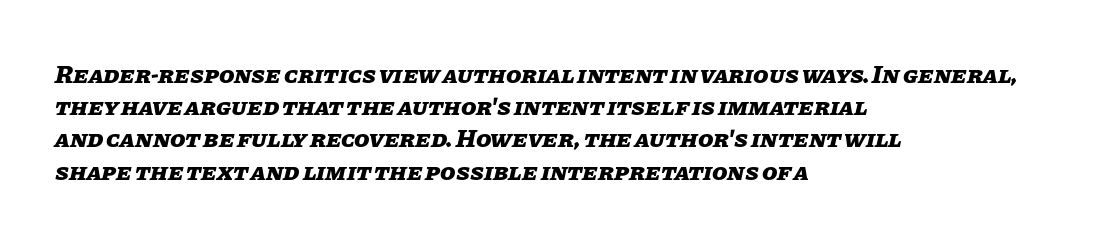
{"italic": "yes", "lean": "right", "slant_degrees": 11, "bold": "yes", "underline": "no", "align": "left", "line_spacing": "normal", "line_spacing_ratio": 1.29, "letter_spacing": "normal", "letter_spacing_em": 0.0, "glyph_px": 25}
